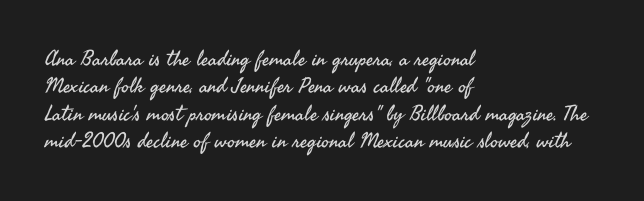
{"bold": "no", "underline": "no", "align": "left", "line_spacing": "normal", "line_spacing_ratio": 1.3, "letter_spacing": "normal", "letter_spacing_em": 0.0, "glyph_px": 21}
